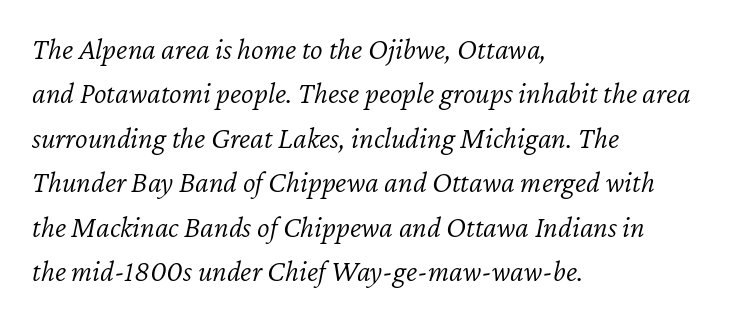
Note the varied advance widths — an 'i' is clearly narrower than an 'm'. Line spacing here is normal. The passage shown is not underscored anywhere. Tracking here is standard; glyphs follow each other at the usual distance.
